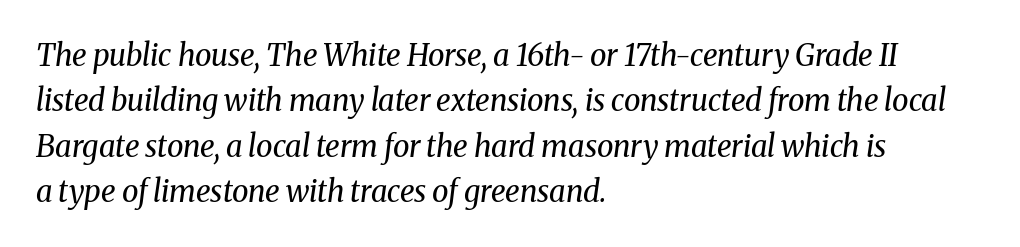
Q: Is the text bold? A: No.
Q: Is the text italic (slanted)? A: Yes, it leans right by about 8 degrees.
Q: Is the typeface a serif or a sans-serif typeface? A: Serif.
Q: Is the text underlined? A: No.
Q: How is the paragraph aligned? A: Left-aligned.
Q: Is the spacing between letters normal or unusually wide? A: Normal.
Q: Is the spacing between lines tight, normal or loose? A: Normal.
Q: Width (condensed, normal, or wide)? A: Normal.
Q: Stroke contrast? A: Medium.
Q: x-height? A: Medium.
Q: Monospaced? A: No.
